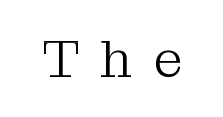
Spacing verdict: proportional, widths tailored to each character. Decoration check: the copy has no underline. The specimen reads as upright at a glance. A typesetter would call this heavily tracked-out type. The characters are drawn with everyday or finer stroke widths. To sum up the face: it has serifs.
